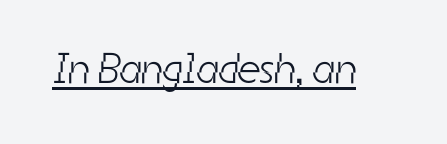
The image shows 43 px light, condensed sans-serif type; set normal letter spacing, underlined; low stroke contrast and a medium x-height.
